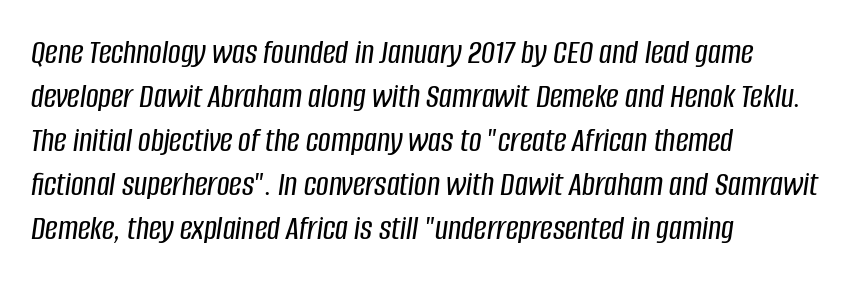
Words float on clear page, feet unadorned. Here the designer chose a conventional face with non-uniform glyph widths. The axis of the letterforms is tilted away from vertical. These lines are set flush left with a ragged right edge.
